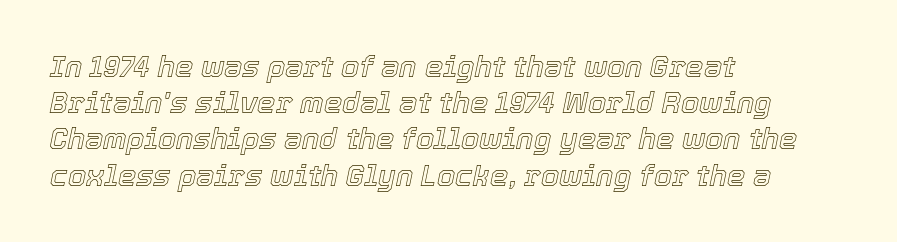
Q: Is the text italic (slanted)? A: Yes, it leans right by about 12 degrees.
Q: Is the text underlined? A: No.
Q: How is the paragraph aligned? A: Left-aligned.
Q: Is the spacing between letters normal or unusually wide? A: Normal.
Q: Is the spacing between lines tight, normal or loose? A: Normal.
Q: Width (condensed, normal, or wide)? A: Normal.
Q: x-height? A: Medium.
Q: Monospaced? A: No.
